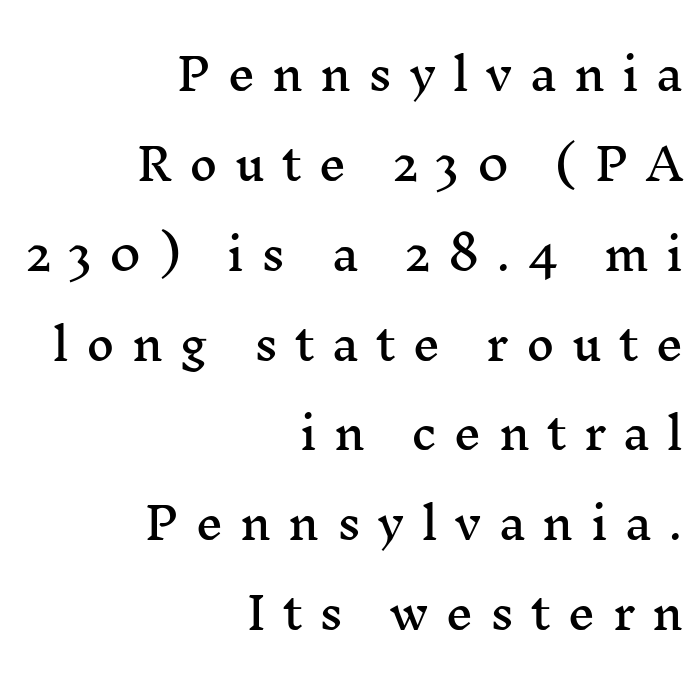
Do the characters align in a grid? No, the font is proportional. The type family on display is of the serif kind. You could only call the tracking loose — the letters float apart. If you drew a ruler down the right edge, every line would touch it.
